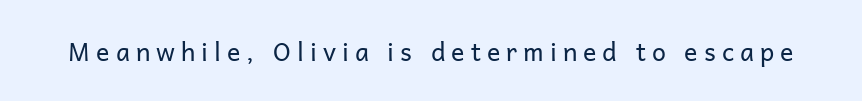
Q: Is the text bold? A: No.
Q: Is the text italic (slanted)? A: No, it is upright.
Q: Is the text underlined? A: No.
Q: Is the spacing between letters normal or unusually wide? A: Unusually wide.
